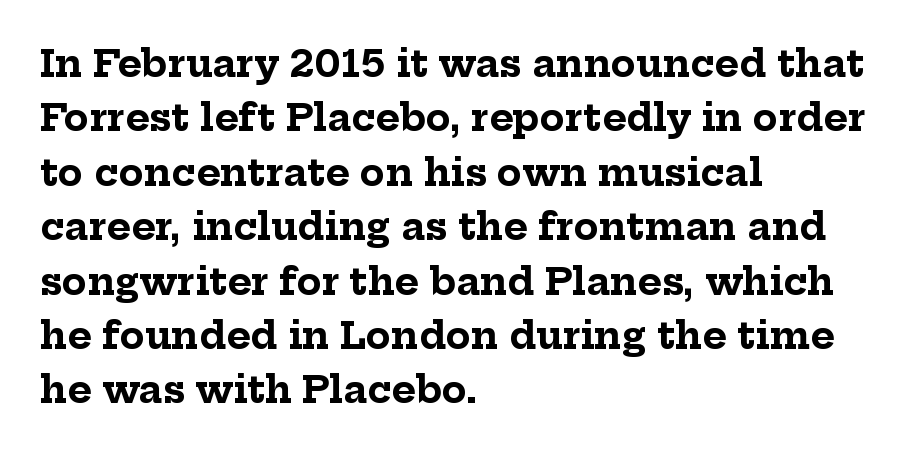
The image shows 37 px bold serif type, upright; set left-aligned, normal line spacing (1.47x), normal letter spacing, not underlined; low stroke contrast and a medium x-height.
